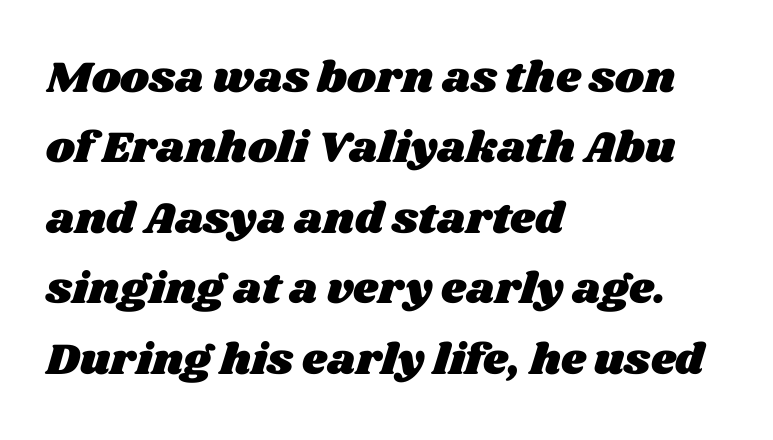
{"width": "wide", "stroke_contrast": "medium", "x_height": "large", "monospaced": "no", "underline": "no", "align": "left", "line_spacing": "normal", "line_spacing_ratio": 1.6, "letter_spacing": "normal", "letter_spacing_em": 0.0, "glyph_px": 44}
